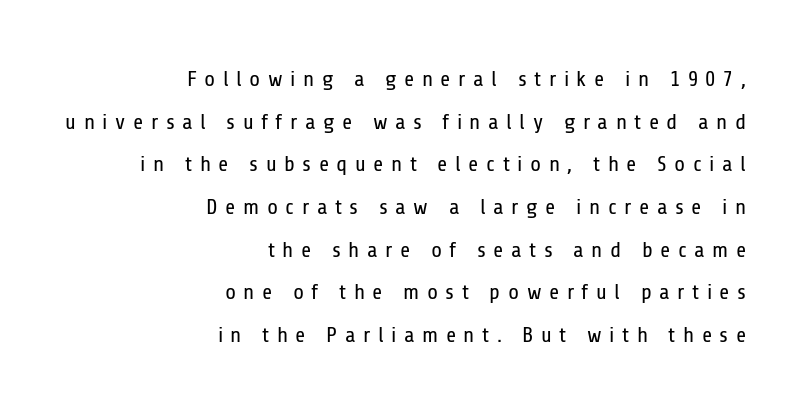
Q: Is the text bold? A: No.
Q: Is the text italic (slanted)? A: No, it is upright.
Q: Is the text underlined? A: No.
Q: How is the paragraph aligned? A: Right-aligned.
Q: Is the spacing between letters normal or unusually wide? A: Unusually wide.
Q: Is the spacing between lines tight, normal or loose? A: Loose.
